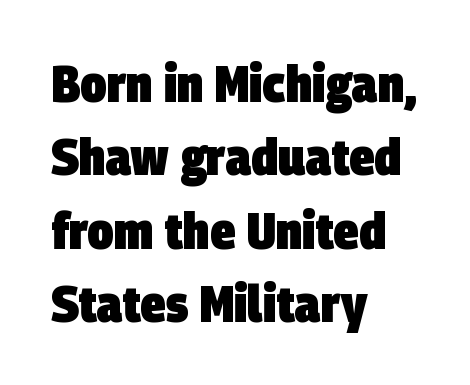
The image shows 52 px heavy, condensed sans-serif type; set left-aligned, normal line spacing (1.41x), normal letter spacing, not underlined; low stroke contrast and a large x-height.
